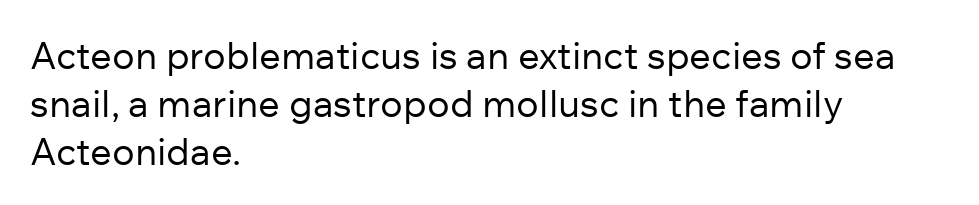
{"serif": "no", "italic": "no", "bold": "no", "weight": "regular", "width": "normal", "stroke_contrast": "low", "x_height": "medium", "monospaced": "no", "underline": "no", "align": "left", "line_spacing": "normal", "line_spacing_ratio": 1.26, "letter_spacing": "normal", "letter_spacing_em": 0.0, "glyph_px": 38}
